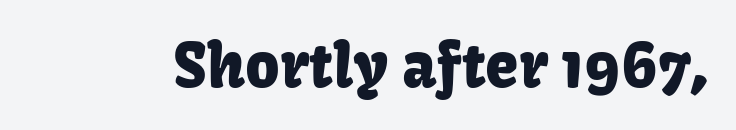
Q: Is the text italic (slanted)? A: No, it is upright.
Q: Is the typeface a serif or a sans-serif typeface? A: Sans-serif.
Q: Is the text underlined? A: No.
Q: Is the spacing between letters normal or unusually wide? A: Normal.
Q: Width (condensed, normal, or wide)? A: Normal.
Q: Stroke contrast? A: Low.
Q: x-height? A: Medium.
Q: Monospaced? A: No.
